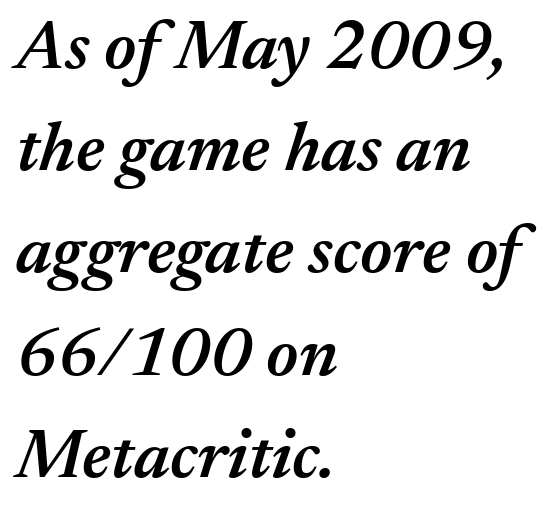
Typesetter's note: demi weight, one step under bold. A typesetter would call this leading conventional body-copy spacing. These lines are rendered in a variable-pitch font. The glyphs are unaccompanied by any horizontal stroke below them. There's an unmistakable incline to the writing here. Look at the tracking — it's just the regular setting, nothing added.
